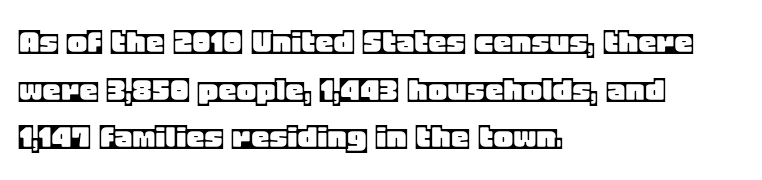
{"italic": "no", "width": "normal", "x_height": "large", "monospaced": "no", "underline": "no", "align": "left", "line_spacing": "normal", "line_spacing_ratio": 1.29, "letter_spacing": "normal", "letter_spacing_em": 0.0, "glyph_px": 37}
